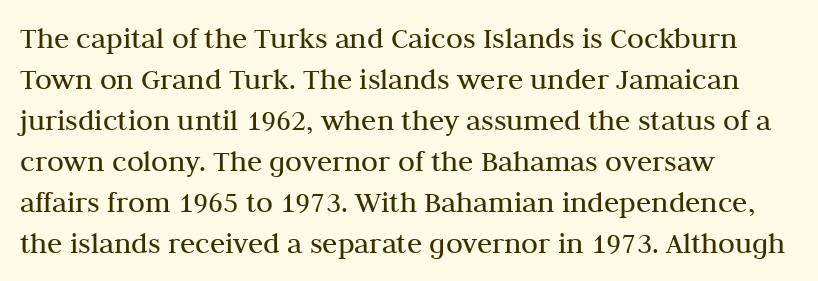
Q: Is the text bold? A: No.
Q: Is the text italic (slanted)? A: No, it is upright.
Q: Is the typeface a serif or a sans-serif typeface? A: Serif.
Q: Is the text underlined? A: No.
Q: How is the paragraph aligned? A: Left-aligned.
Q: Is the spacing between letters normal or unusually wide? A: Normal.
Q: Is the spacing between lines tight, normal or loose? A: Normal.
Q: Width (condensed, normal, or wide)? A: Normal.
Q: Stroke contrast? A: Medium.
Q: x-height? A: Medium.
Q: Monospaced? A: No.
